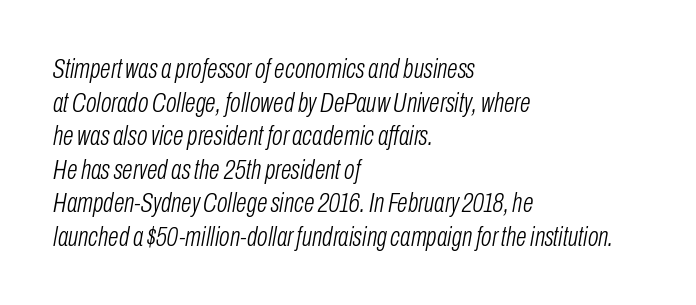
Each word holds together tightly as a unit, with standard inter-letter gaps. Clear beneath every line of the passage. Letters have the restrained weight of plain body copy at most. Style check: oblique. A classic flush-left, rag-right setting is used for this passage. The passage shown is typed in a proportional face where columns would drift.
